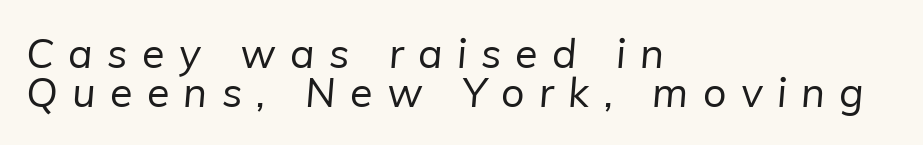
The image shows 41 px regular-weight sans-serif type; set left-aligned, tight line spacing (0.96x), unusually wide letter spacing (+0.35 em), not underlined; low stroke contrast and a medium x-height.
